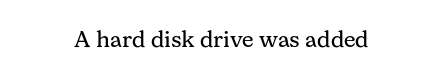
{"italic": "no", "bold": "no", "underline": "no", "align": "center", "letter_spacing": "normal", "letter_spacing_em": 0.0, "glyph_px": 23}
